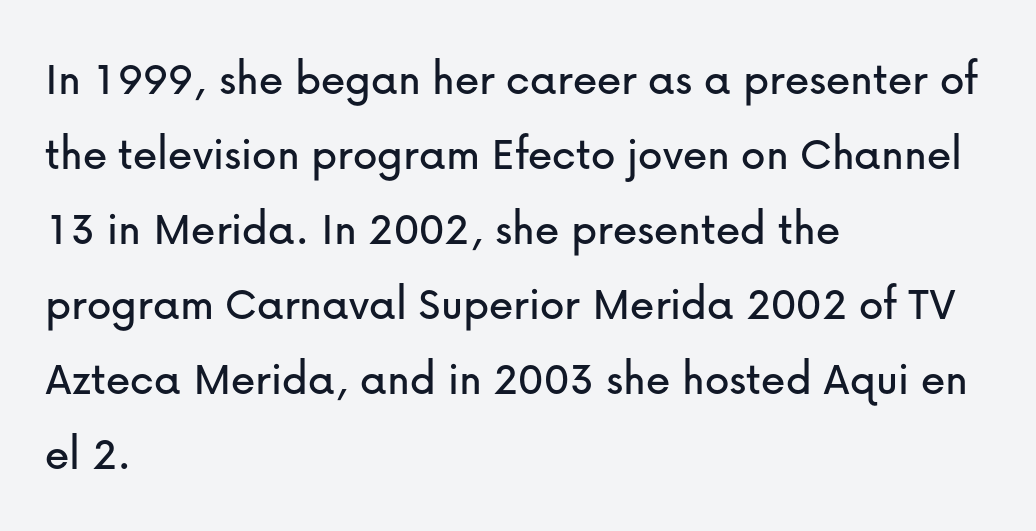
Think of a printed novel: that variable character pitch is what you see here. The rows are spaced the way most documents space them. No extra tracking has been applied to these lines. This rendering features lettering with no underline. You can tell it's not italic because the verticals are truly vertical.
